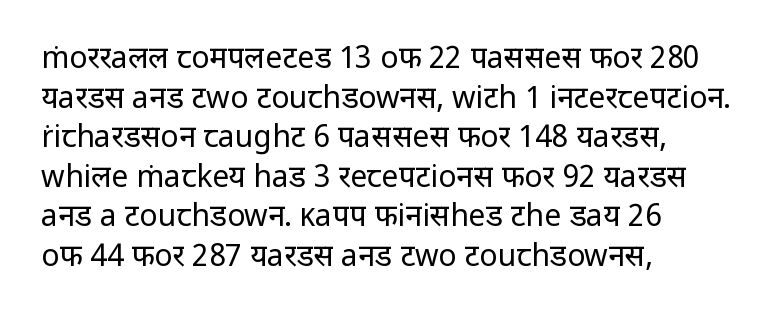
The image shows 30 px regular-weight sans-serif type, upright; set left-aligned, normal line spacing (1.32x), normal letter spacing, not underlined; low stroke contrast and a medium x-height.
